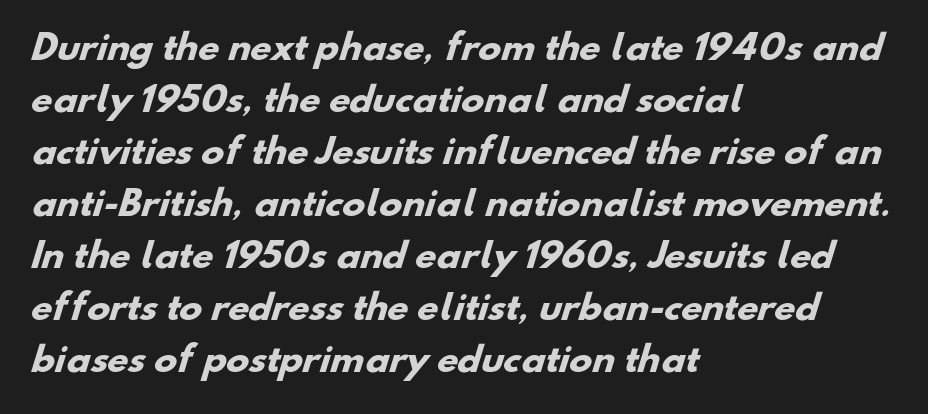
Q: Is the text bold? A: Yes.
Q: Is the typeface a serif or a sans-serif typeface? A: Sans-serif.
Q: Is the text underlined? A: No.
Q: How is the paragraph aligned? A: Left-aligned.
Q: Is the spacing between letters normal or unusually wide? A: Normal.
Q: Is the spacing between lines tight, normal or loose? A: Normal.
Q: Width (condensed, normal, or wide)? A: Normal.
Q: Stroke contrast? A: Low.
Q: x-height? A: Small.
Q: Monospaced? A: No.
